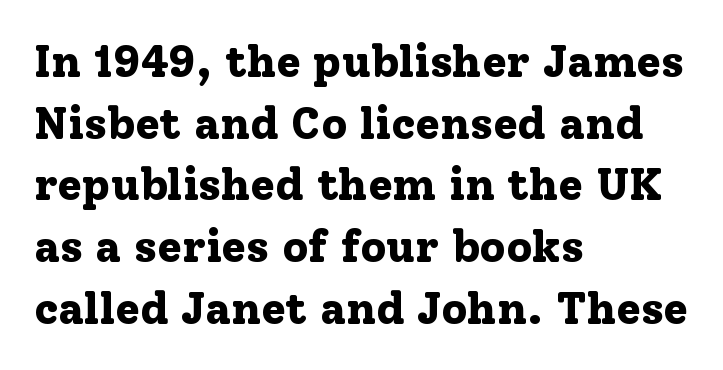
The image shows 45 px bold serif type, upright; set left-aligned, normal line spacing (1.37x), normal letter spacing, not underlined; low stroke contrast and a medium x-height.
